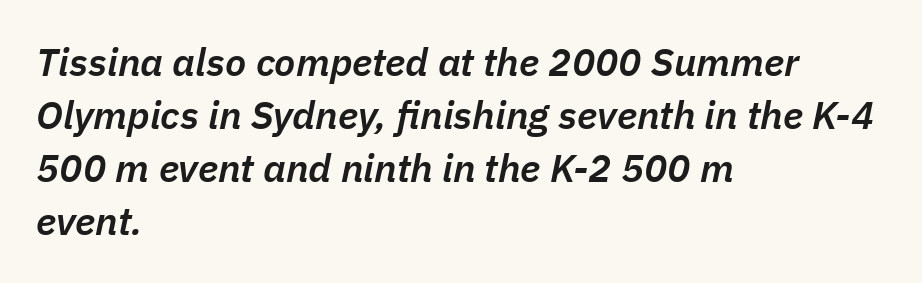
{"italic": "yes", "lean": "right", "slant_degrees": 11, "bold": "semi", "weight": "semibold", "width": "normal", "stroke_contrast": "low", "x_height": "medium", "monospaced": "no", "underline": "no", "align": "left", "line_spacing": "normal", "line_spacing_ratio": 1.36, "letter_spacing": "normal", "letter_spacing_em": 0.0, "glyph_px": 39}
